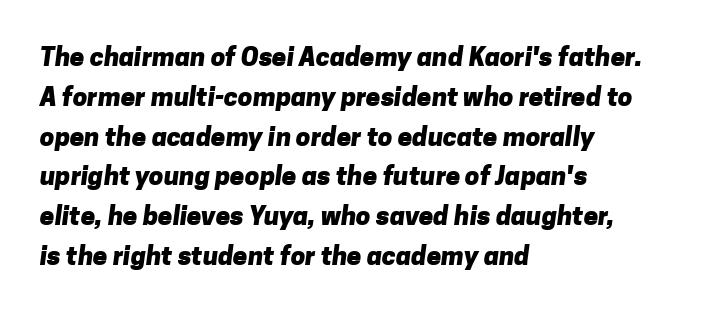
{"bold": "yes", "underline": "no", "align": "left", "line_spacing": "normal", "line_spacing_ratio": 1.53, "letter_spacing": "normal", "letter_spacing_em": 0.0, "glyph_px": 26}
